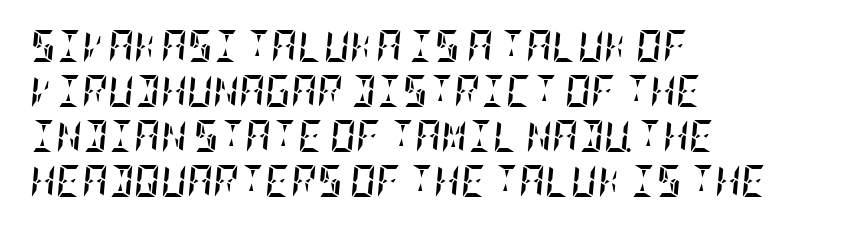
Q: Is the text bold? A: Yes.
Q: Is the text italic (slanted)? A: Yes, it leans right by about 5 degrees.
Q: Is the text underlined? A: No.
Q: How is the paragraph aligned? A: Left-aligned.
Q: Is the spacing between letters normal or unusually wide? A: Normal.
Q: Is the spacing between lines tight, normal or loose? A: Normal.
Q: Width (condensed, normal, or wide)? A: Condensed.
Q: Stroke contrast? A: Low.
Q: x-height? A: Large.
